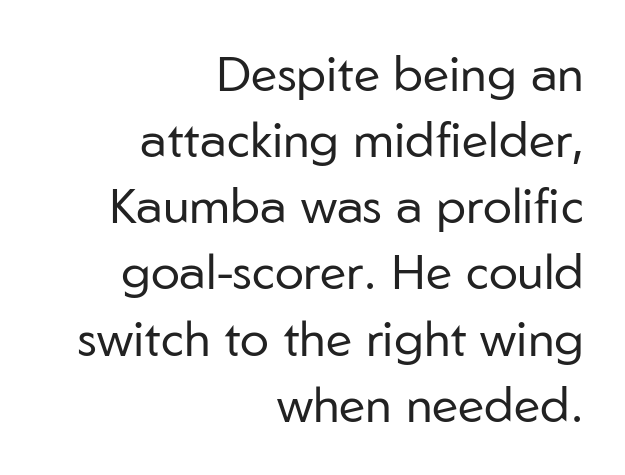
The weight tops out at a normal text grade. The characters display no serif detailing; their extremities are plain. Honestly, the row spacing looks completely unremarkable. Think of a printed novel: that variable character pitch is what you see here. Horizontally, the lines are justified to the trailing edge only.
